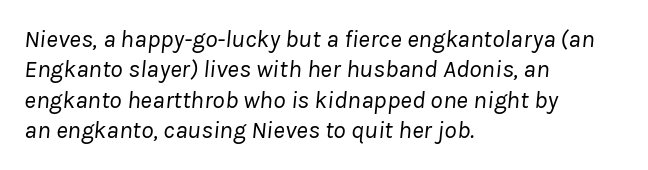
{"italic": "yes", "lean": "right", "slant_degrees": 8, "bold": "no", "underline": "no", "align": "left", "line_spacing_ratio": 1.22, "letter_spacing": "normal", "letter_spacing_em": 0.0, "glyph_px": 25}
